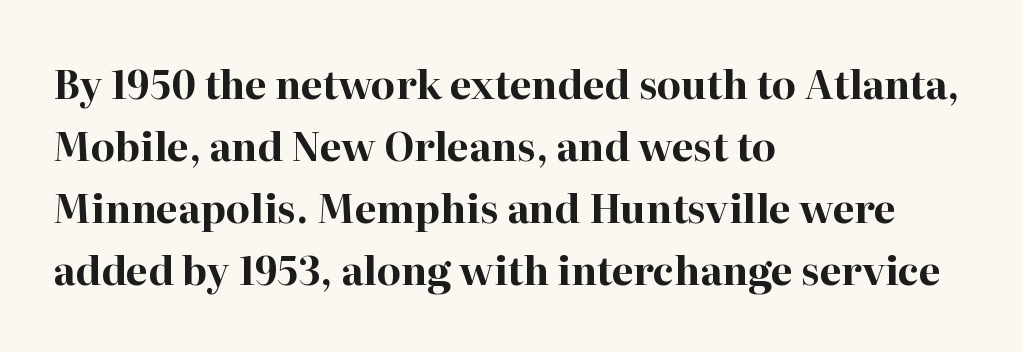
The font's upright variant was chosen for this text. The rendering uses natural spacing where letterforms have individual widths. No word sits above an underline. In CSS terms this would be text-align: left.
